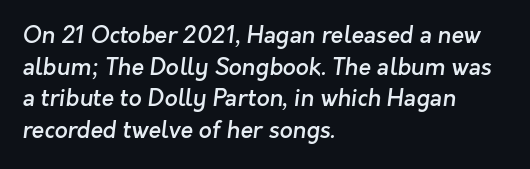
The letters are semibold — heavier than regular but short of a full bold. Where is the straight margin? On the left. Underline: absent. This block has exactly the height ordinary leading produces. The type is set solid horizontally, with unmodified tracking.
